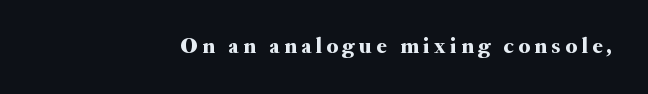
The image shows 23 px text type, upright; set right-aligned, unusually wide letter spacing (+0.2 em), not underlined.
